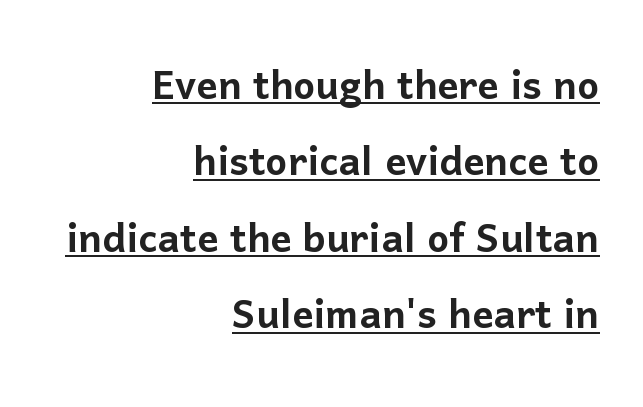
The horizontal fit of the characters is conventional and even. Is there much room between lines? A standard amount, neither cramped nor airy. These lines are rendered in a variable-pitch font. Line endings align vertically; line beginnings do not. Somebody hit Ctrl+U on this one — the words are underlined. Quick note: not italic, upright.
